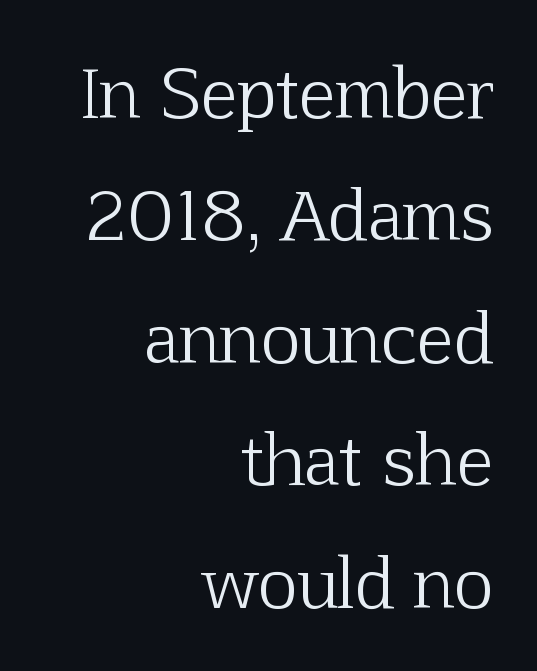
The image shows 68 px light serif type, upright; set right-aligned, line spacing 1.8x, normal letter spacing, not underlined; low stroke contrast and a medium x-height.
